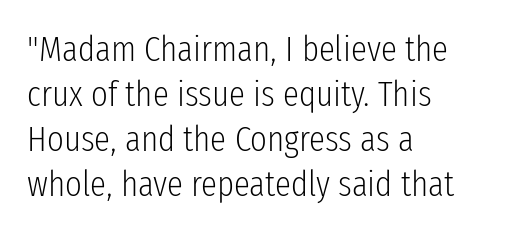
The image shows 36 px light, condensed sans-serif type, upright; set left-aligned, normal line spacing (1.25x), normal letter spacing, not underlined; low stroke contrast and a medium x-height.
